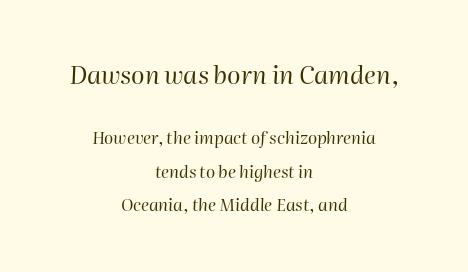
Q: Is the text bold? A: No.
Q: Is the text italic (slanted)? A: Yes, it leans right by about 2 degrees.
Q: Is the text underlined? A: No.
Q: How is the paragraph aligned? A: Centered.
Q: Is the spacing between letters normal or unusually wide? A: Normal.
Q: Is the spacing between lines tight, normal or loose? A: Loose.
Q: Which block of text is set in a larger size, the first (top) or the second (bottom)? A: The first (top) one.
